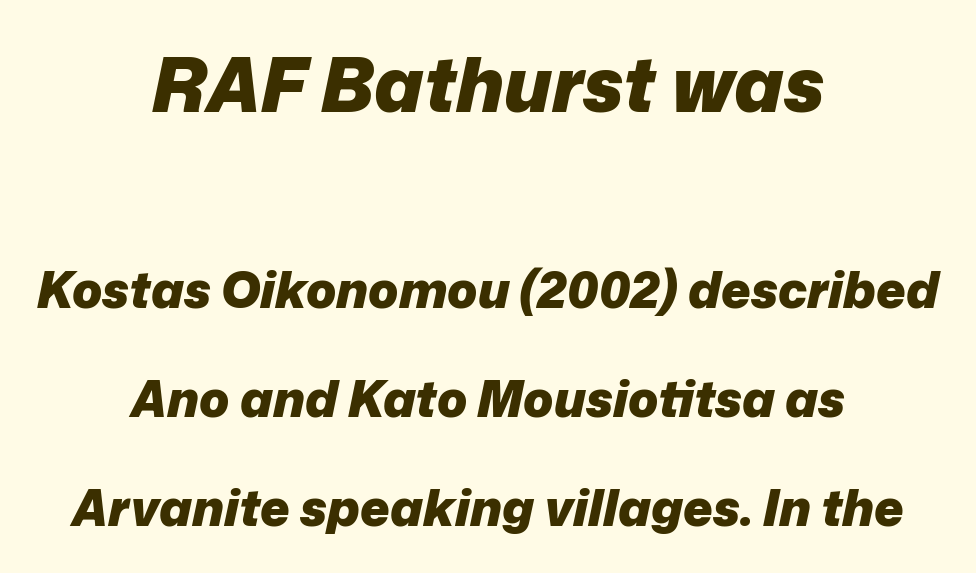
Q: Is the text bold? A: Yes.
Q: Is the text italic (slanted)? A: Yes, it leans right by about 12 degrees.
Q: Is the text underlined? A: No.
Q: How is the paragraph aligned? A: Centered.
Q: Is the spacing between letters normal or unusually wide? A: Normal.
Q: Is the spacing between lines tight, normal or loose? A: Loose.
Q: Which block of text is set in a larger size, the first (top) or the second (bottom)? A: The first (top) one.
Q: Width (condensed, normal, or wide)? A: Normal.
Q: Stroke contrast? A: Low.
Q: x-height? A: Medium.
Q: Monospaced? A: No.
